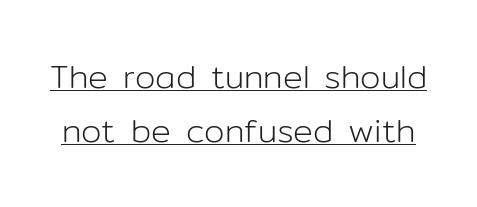
A continuous stroke trails under the words, as in a hyperlink. Characters follow at the spacing the type designer built in. Ascenders rise straight up at ninety degrees. On a weight scale, this lands at 450 or below. Is this a fixed-width face? No — the glyphs have proportional, varying widths. Is this a sans? Yes — the strokes have no serifs.
